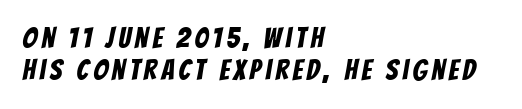
Q: Is the typeface a serif or a sans-serif typeface? A: Sans-serif.
Q: Is the text underlined? A: No.
Q: How is the paragraph aligned? A: Left-aligned.
Q: Is the spacing between lines tight, normal or loose? A: Tight.
Q: Width (condensed, normal, or wide)? A: Condensed.
Q: Stroke contrast? A: Low.
Q: x-height? A: Large.
Q: Monospaced? A: No.
